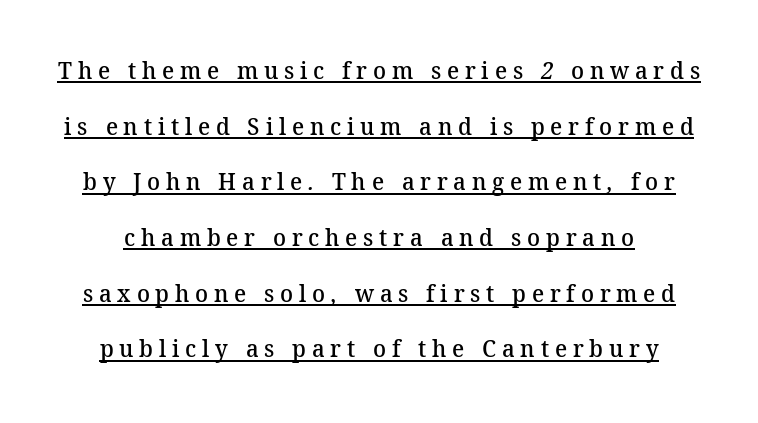
Q: Is the text bold? A: Semi-bold.
Q: Is the text underlined? A: Yes.
Q: Is the spacing between letters normal or unusually wide? A: Unusually wide.
Q: Is the spacing between lines tight, normal or loose? A: Loose.
